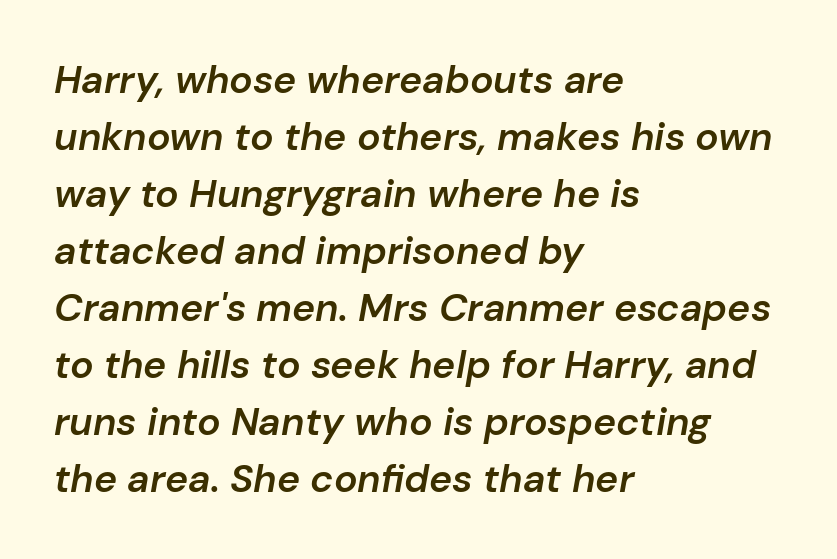
The image shows 39 px semibold type, italic (leaning right); set left-aligned, normal line spacing (1.46x), normal letter spacing, not underlined; low stroke contrast and a medium x-height.
